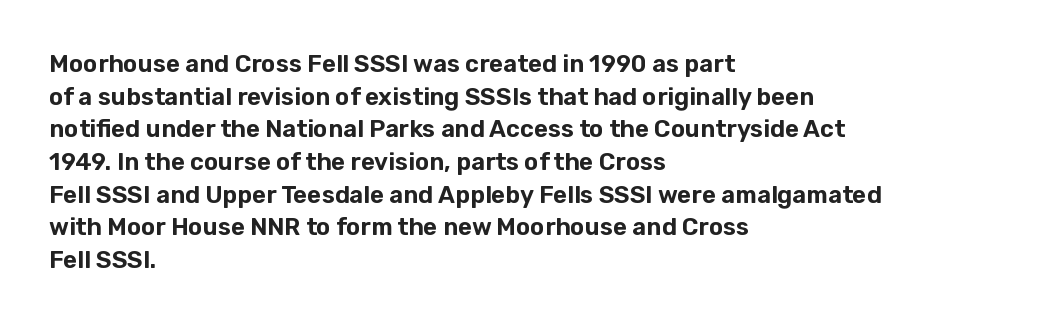
The vertical gap from one line to the next is medium. The rendering keeps characters at their native spacing. The axis of the letterforms is exactly vertical. Bare-footed words on every line. In CSS terms this would be text-align: left.
